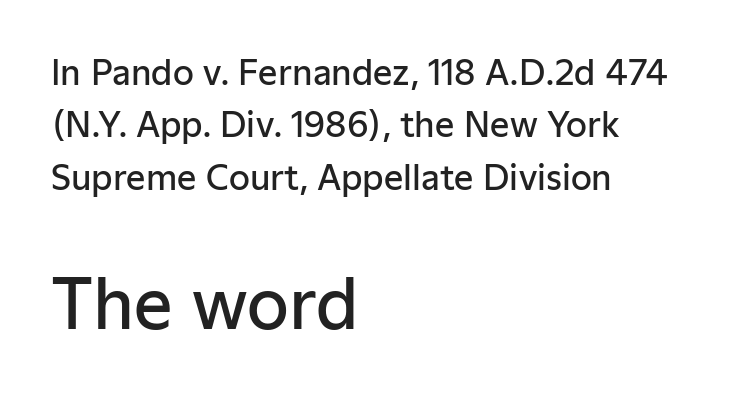
The letters stand straight up with perfectly vertical stems. Observe the absence of serifs on each vertical stroke in this sample. These lines sit exactly where default settings would place them. Weight: semibold (demi). Each word holds together tightly as a unit, with standard inter-letter gaps. The text block is weighted toward the left margin, trailing off unevenly rightward.
